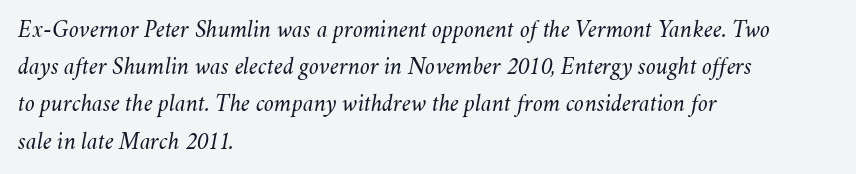
{"italic": "yes", "lean": "right", "slant_degrees": 11, "bold": "no", "underline": "no", "align": "left", "line_spacing": "normal", "line_spacing_ratio": 1.49, "letter_spacing": "normal", "letter_spacing_em": 0.0, "glyph_px": 25}
